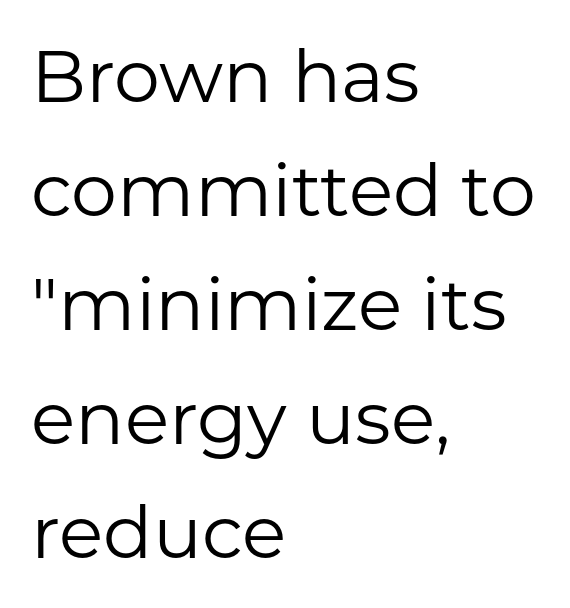
The image shows 73 px regular-weight sans-serif type, upright; set left-aligned, normal line spacing (1.56x), normal letter spacing, not underlined; low stroke contrast and a medium x-height.
